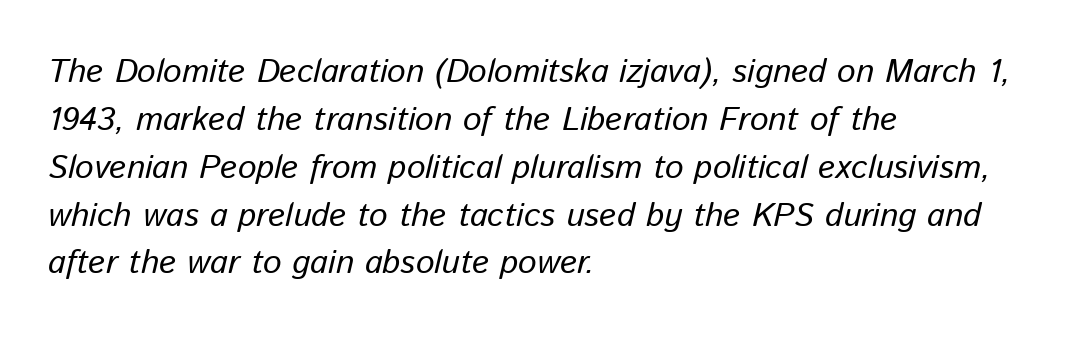
Character widths vary here, with narrow letters taking less room than wide ones. Rendered with sloped, italic letterforms. Notice how descenders clear the ascenders below comfortably — that's standard leading. Letter spacing: default.
